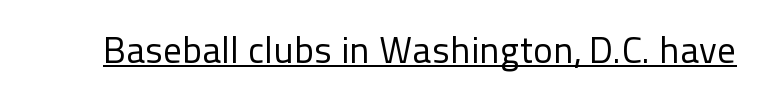
Q: Is the text bold? A: No.
Q: Is the text italic (slanted)? A: No, it is upright.
Q: Is the typeface a serif or a sans-serif typeface? A: Sans-serif.
Q: Is the text underlined? A: Yes.
Q: Is the spacing between letters normal or unusually wide? A: Normal.
Q: Width (condensed, normal, or wide)? A: Normal.
Q: Stroke contrast? A: Low.
Q: x-height? A: Medium.
Q: Monospaced? A: No.
